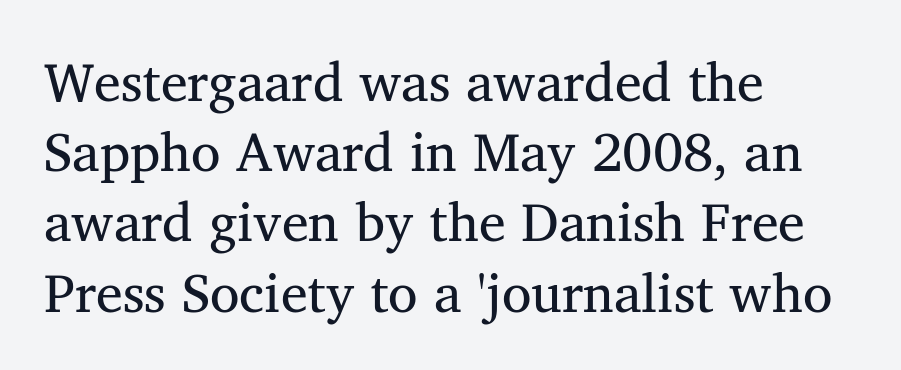
There is no visible air inserted between adjacent glyphs. A roman cut, with each character standing at attention. The gap between lines stays unmarked. The face used here is proportionally spaced, like ordinary book or web type. Alignment: flush left.
